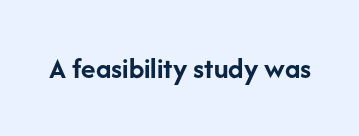
The image shows 30 px semibold sans-serif type, upright; set normal letter spacing, not underlined; low stroke contrast and a medium x-height.
